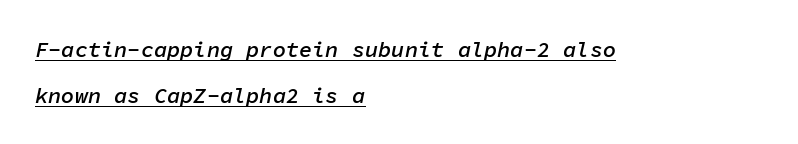
The image shows 22 px text type, italic (leaning right); set left-aligned, loose line spacing (2.09x), normal letter spacing, underlined.
